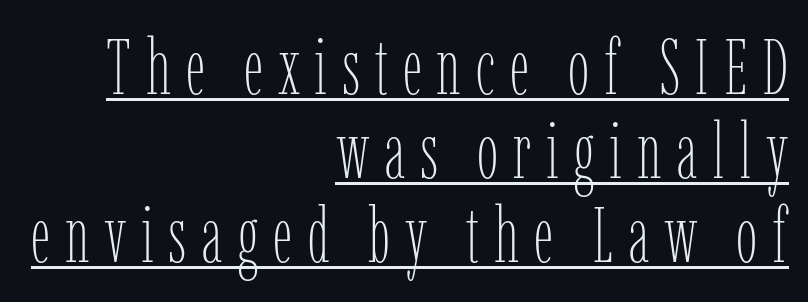
The image shows 77 px thin, condensed type, upright; set right-aligned, tight line spacing (1.09x), underlined; low stroke contrast and a medium x-height.
